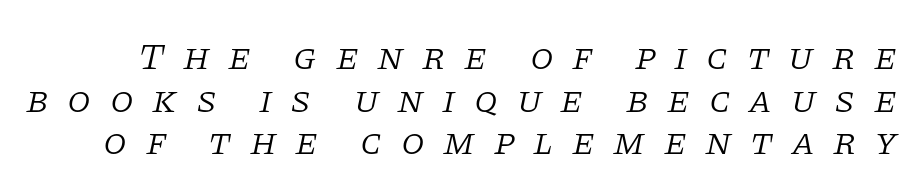
The letters are spread apart with noticeably loose tracking. Are there feet on the stems? There are — it's a serif. The weight tops out at a normal text grade. Each row of text sits above clean, open space.
